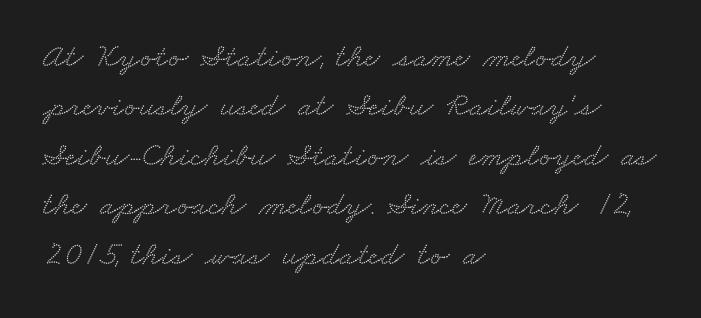
{"width": "wide", "stroke_contrast": "low", "x_height": "small", "monospaced": "no", "underline": "no", "align": "left", "line_spacing": "normal", "line_spacing_ratio": 1.5, "letter_spacing": "normal", "letter_spacing_em": 0.0, "glyph_px": 33}
